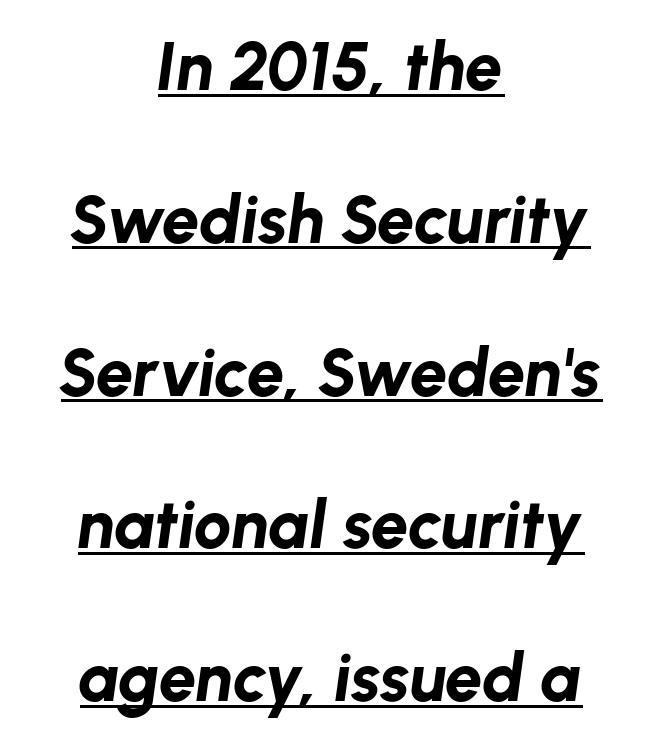
What's the leading like? Stretched, with rows far apart. Does the weight exceed regular? Yes, all the way to bold. The rendering uses natural spacing where letterforms have individual widths. Every row of glyphs is offset so its center matches the block's center.
